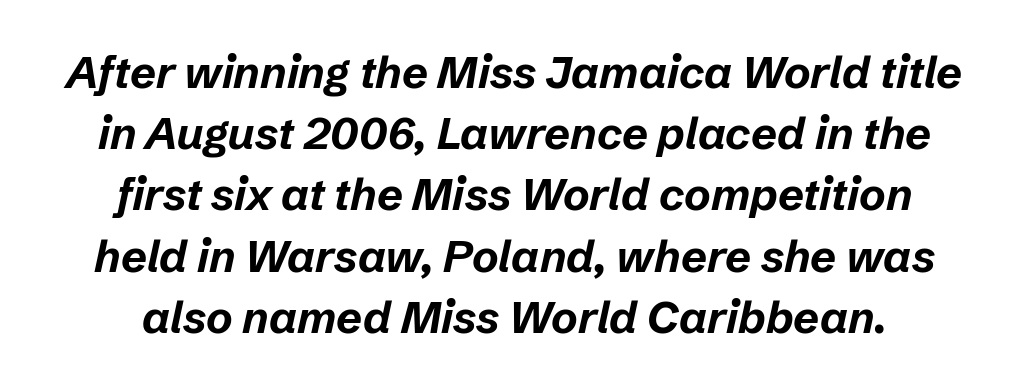
{"italic": "yes", "lean": "right", "slant_degrees": 12, "bold": "yes", "weight": "bold", "width": "normal", "stroke_contrast": "low", "x_height": "medium", "monospaced": "no", "underline": "no", "align": "center", "line_spacing": "normal", "line_spacing_ratio": 1.36, "letter_spacing": "normal", "letter_spacing_em": 0.0, "glyph_px": 45}
